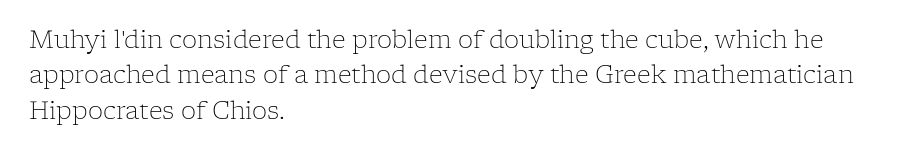
{"italic": "no", "bold": "no", "underline": "no", "align": "left", "line_spacing": "normal", "line_spacing_ratio": 1.47, "letter_spacing": "normal", "letter_spacing_em": 0.0, "glyph_px": 24}
